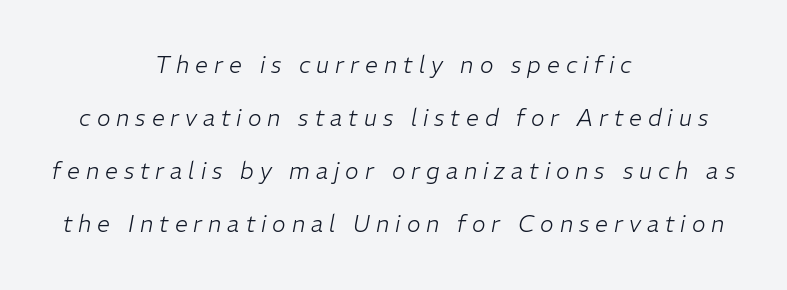
Q: Is the text bold? A: No.
Q: Is the text italic (slanted)? A: Yes, it leans right by about 11 degrees.
Q: Is the text underlined? A: No.
Q: How is the paragraph aligned? A: Centered.
Q: Is the spacing between letters normal or unusually wide? A: Unusually wide.
Q: Is the spacing between lines tight, normal or loose? A: Loose.
